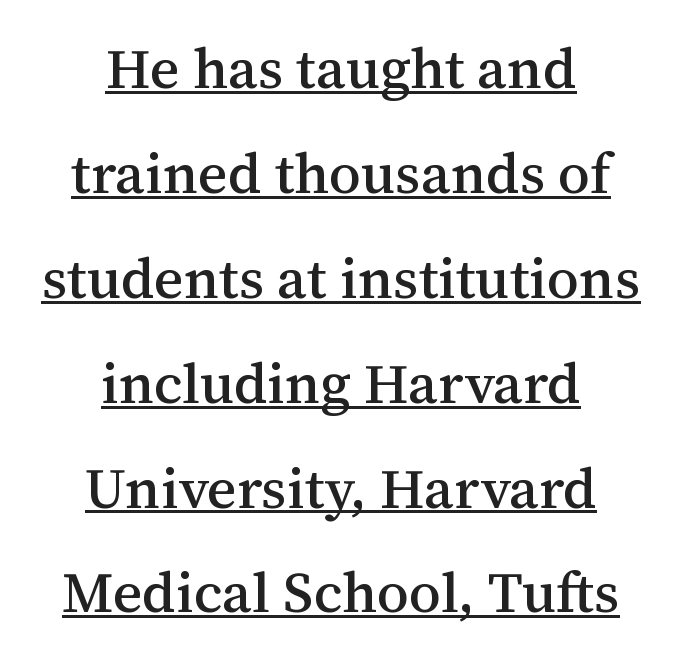
{"serif": "yes", "italic": "no", "width": "normal", "stroke_contrast": "medium", "x_height": "medium", "monospaced": "no", "underline": "yes", "align": "center", "line_spacing_ratio": 1.84, "letter_spacing": "normal", "letter_spacing_em": 0.0, "glyph_px": 57}
